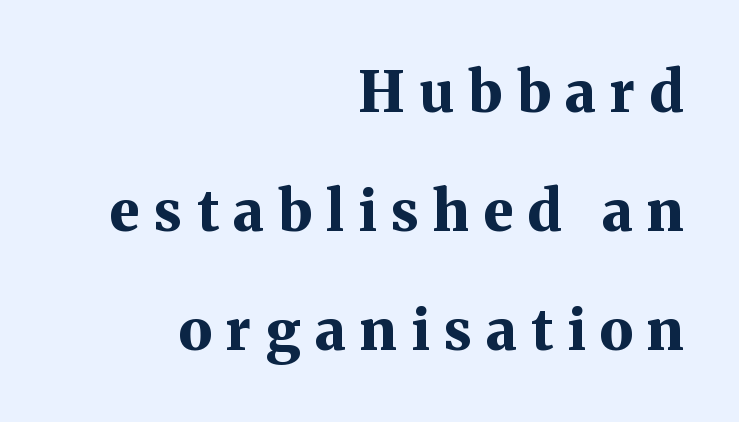
The image shows 57 px bold serif type, upright; set right-aligned, loose line spacing (2.09x), unusually wide letter spacing (+0.25 em), not underlined; medium stroke contrast and a medium x-height.
